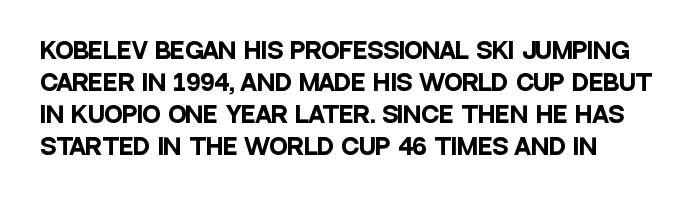
The image shows 22 px bold type, upright; set left-aligned, normal line spacing (1.46x), normal letter spacing, not underlined.
